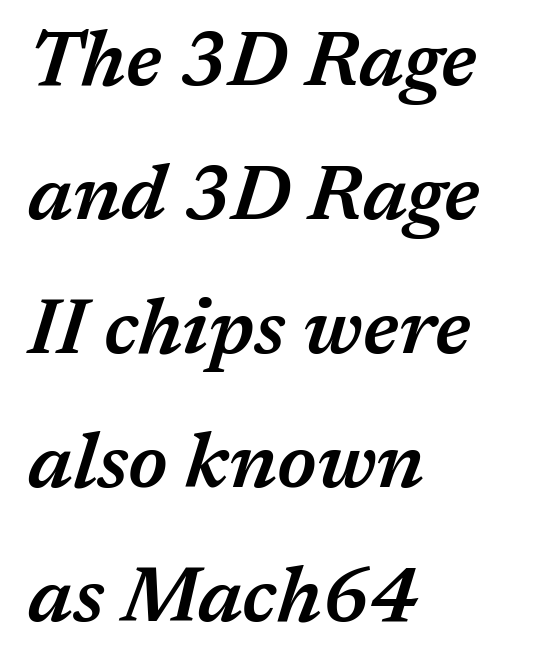
Each line starts at the same left margin while the right side varies. Spacing verdict: proportional, widths tailored to each character. These lines keep a tight, regular rhythm from letter to letter. The font is running at a semibold setting, under full bold. The passage shown leans; its letterforms are oblique. A clean baseline with only descenders dipping below it.
